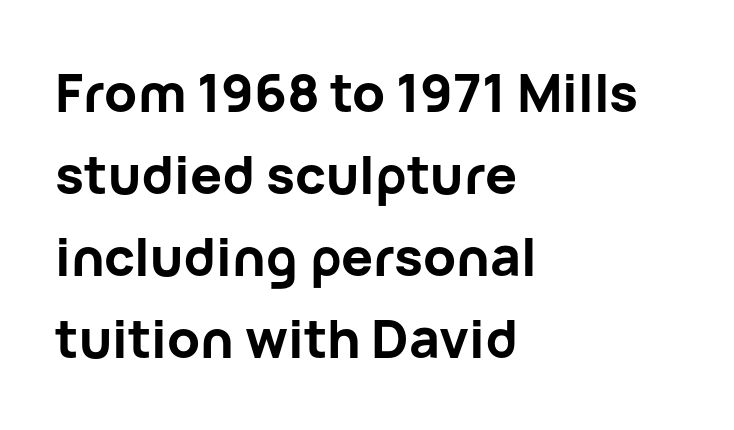
The image shows 53 px bold sans-serif type, upright; set left-aligned, normal line spacing (1.55x), normal letter spacing, not underlined; low stroke contrast and a medium x-height.
